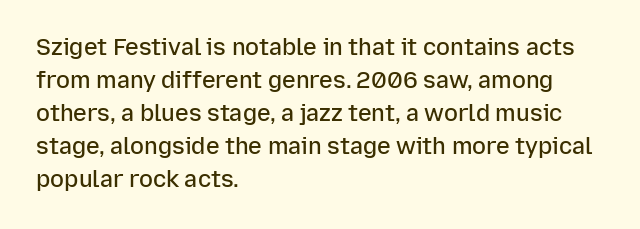
Q: Is the text bold? A: Semi-bold.
Q: Is the text italic (slanted)? A: No, it is upright.
Q: Is the text underlined? A: No.
Q: How is the paragraph aligned? A: Left-aligned.
Q: Is the spacing between letters normal or unusually wide? A: Normal.
Q: Is the spacing between lines tight, normal or loose? A: Normal.
